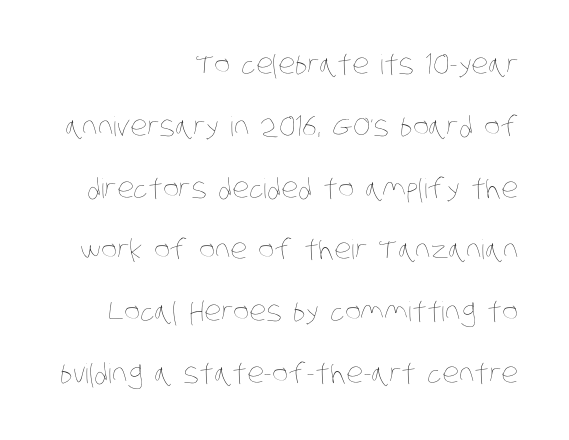
Q: Is the text bold? A: No.
Q: Is the text underlined? A: No.
Q: How is the paragraph aligned? A: Right-aligned.
Q: Is the spacing between letters normal or unusually wide? A: Normal.
Q: Is the spacing between lines tight, normal or loose? A: Loose.
